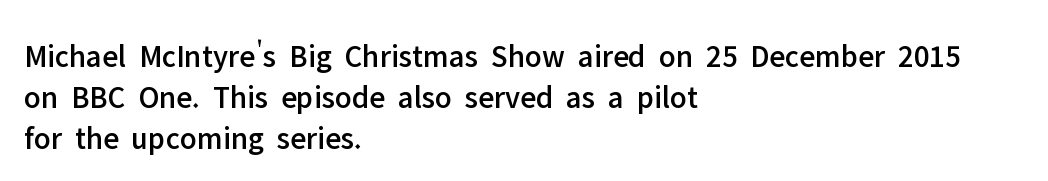
Q: Is the text italic (slanted)? A: No, it is upright.
Q: Is the typeface a serif or a sans-serif typeface? A: Sans-serif.
Q: Is the text underlined? A: No.
Q: How is the paragraph aligned? A: Left-aligned.
Q: Is the spacing between letters normal or unusually wide? A: Normal.
Q: Is the spacing between lines tight, normal or loose? A: Normal.
Q: Width (condensed, normal, or wide)? A: Normal.
Q: Stroke contrast? A: Low.
Q: x-height? A: Medium.
Q: Monospaced? A: No.
